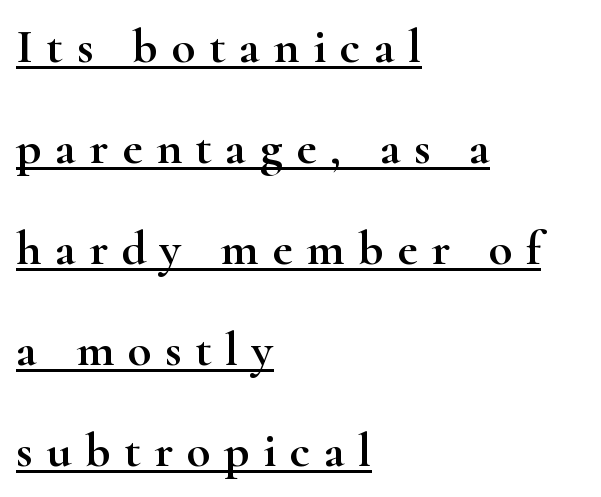
Q: Is the text italic (slanted)? A: No, it is upright.
Q: Is the typeface a serif or a sans-serif typeface? A: Serif.
Q: Is the text underlined? A: Yes.
Q: How is the paragraph aligned? A: Left-aligned.
Q: Is the spacing between letters normal or unusually wide? A: Unusually wide.
Q: Is the spacing between lines tight, normal or loose? A: Loose.
Q: Width (condensed, normal, or wide)? A: Wide.
Q: Stroke contrast? A: High.
Q: x-height? A: Small.
Q: Monospaced? A: No.
